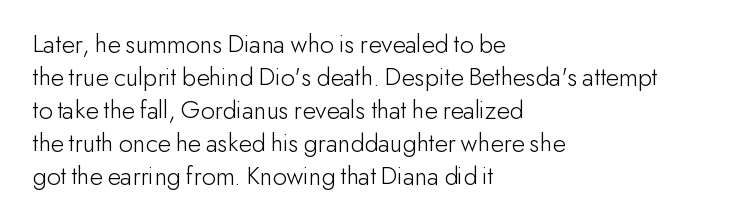
The image shows 27 px text type, upright; set left-aligned, line spacing 1.22x, normal letter spacing, not underlined.
